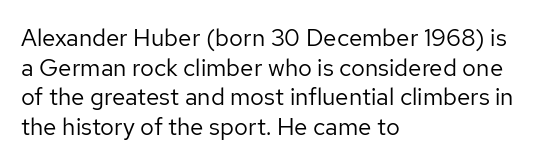
{"italic": "no", "bold": "no", "underline": "no", "align": "left", "line_spacing_ratio": 1.23, "letter_spacing": "normal", "letter_spacing_em": 0.0, "glyph_px": 24}
